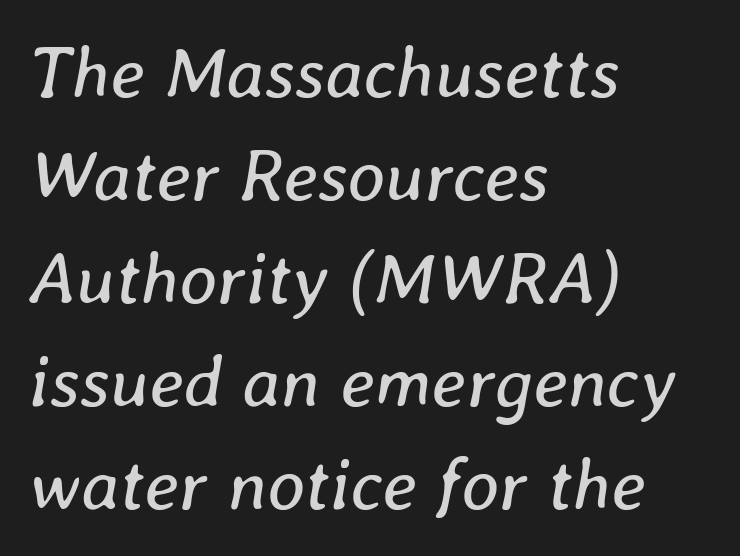
The image shows 73 px regular-weight type, italic (leaning right); set left-aligned, normal line spacing (1.41x), normal letter spacing, not underlined; low stroke contrast and a medium x-height.
